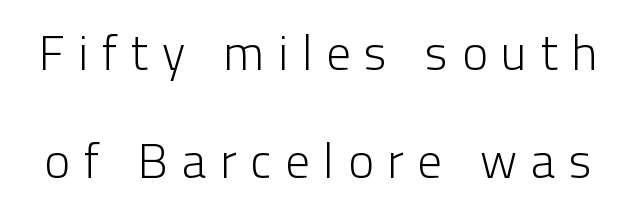
Q: Is the text bold? A: No.
Q: Is the text italic (slanted)? A: No, it is upright.
Q: Is the typeface a serif or a sans-serif typeface? A: Sans-serif.
Q: Is the text underlined? A: No.
Q: Is the spacing between letters normal or unusually wide? A: Unusually wide.
Q: Is the spacing between lines tight, normal or loose? A: Loose.
Q: Width (condensed, normal, or wide)? A: Normal.
Q: Stroke contrast? A: Low.
Q: x-height? A: Medium.
Q: Monospaced? A: No.
